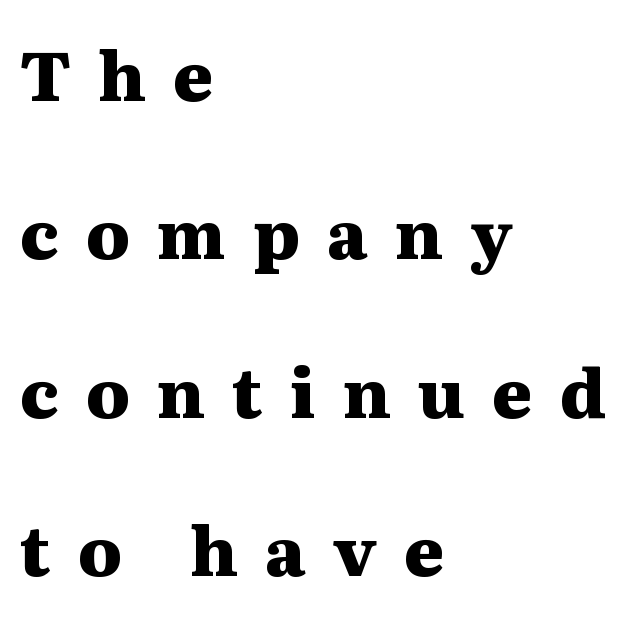
Q: Is the text bold? A: Yes.
Q: Is the text italic (slanted)? A: No, it is upright.
Q: Is the typeface a serif or a sans-serif typeface? A: Serif.
Q: Is the text underlined? A: No.
Q: How is the paragraph aligned? A: Left-aligned.
Q: Is the spacing between letters normal or unusually wide? A: Unusually wide.
Q: Is the spacing between lines tight, normal or loose? A: Loose.
Q: Width (condensed, normal, or wide)? A: Wide.
Q: Stroke contrast? A: Medium.
Q: x-height? A: Medium.
Q: Monospaced? A: No.
